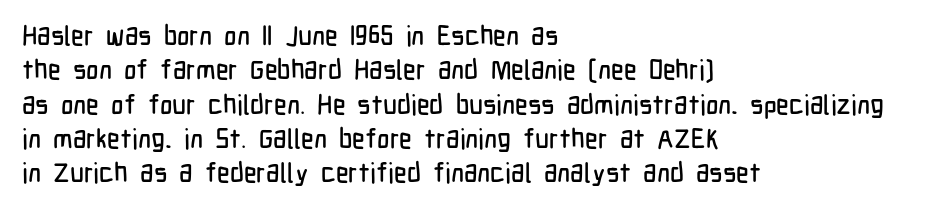
The image shows 27 px text type, upright; set left-aligned, normal line spacing (1.27x), normal letter spacing, not underlined.
